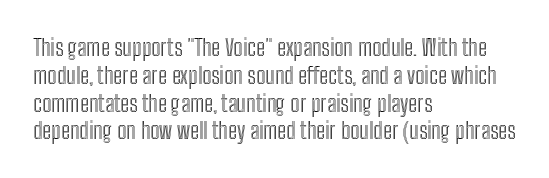
Q: Is the text italic (slanted)? A: No, it is upright.
Q: Is the text underlined? A: No.
Q: How is the paragraph aligned? A: Left-aligned.
Q: Is the spacing between letters normal or unusually wide? A: Normal.
